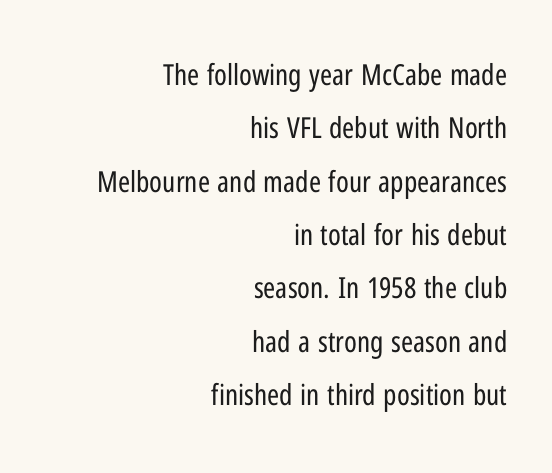
{"serif": "no", "italic": "no", "bold": "no", "weight": "regular", "width": "condensed", "stroke_contrast": "low", "x_height": "medium", "monospaced": "no", "underline": "no", "align": "right", "line_spacing_ratio": 1.84, "letter_spacing": "normal", "letter_spacing_em": 0.0, "glyph_px": 29}
